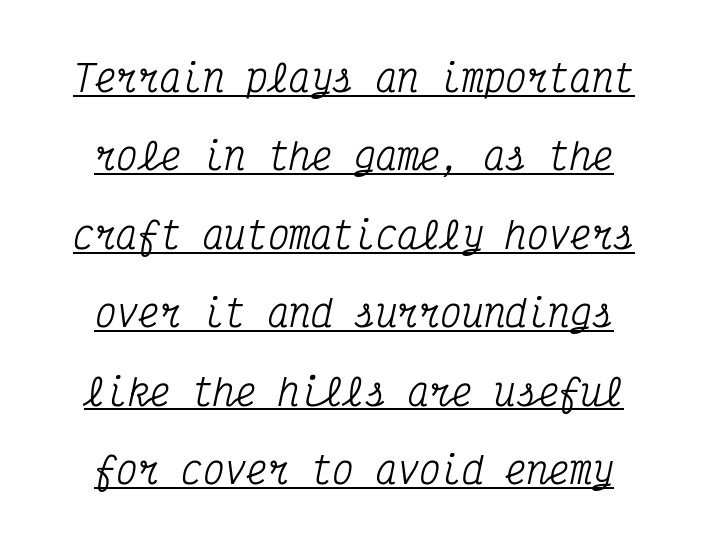
Q: Is the text italic (slanted)? A: Yes, it leans right by about 12 degrees.
Q: Is the typeface a serif or a sans-serif typeface? A: Serif.
Q: Is the text underlined? A: Yes.
Q: Is the spacing between letters normal or unusually wide? A: Normal.
Q: Is the spacing between lines tight, normal or loose? A: Loose.
Q: Width (condensed, normal, or wide)? A: Condensed.
Q: Stroke contrast? A: Medium.
Q: x-height? A: Medium.
Q: Monospaced? A: Yes.
